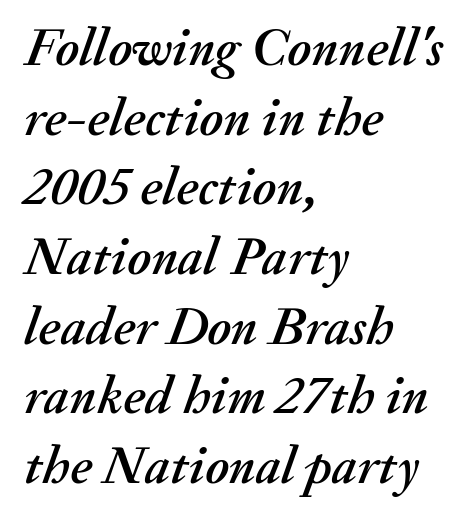
Q: Is the text italic (slanted)? A: Yes, it leans right by about 20 degrees.
Q: Is the text underlined? A: No.
Q: How is the paragraph aligned? A: Left-aligned.
Q: Is the spacing between letters normal or unusually wide? A: Normal.
Q: Is the spacing between lines tight, normal or loose? A: Normal.
Q: Width (condensed, normal, or wide)? A: Normal.
Q: Stroke contrast? A: Medium.
Q: x-height? A: Small.
Q: Monospaced? A: No.
